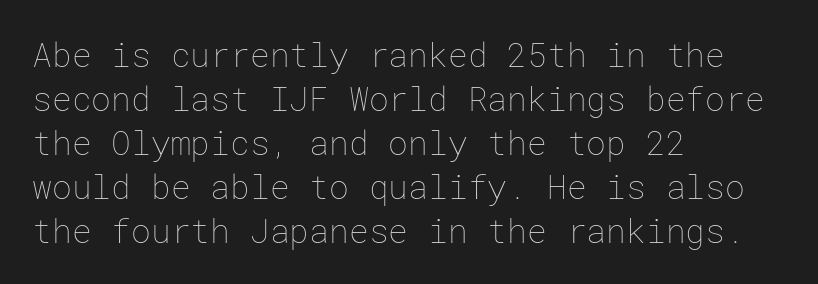
{"italic": "no", "bold": "no", "weight": "thin", "width": "normal", "stroke_contrast": "low", "x_height": "medium", "underline": "no", "align": "left", "line_spacing": "normal", "line_spacing_ratio": 1.33, "letter_spacing": "normal", "letter_spacing_em": 0.0, "glyph_px": 33}
